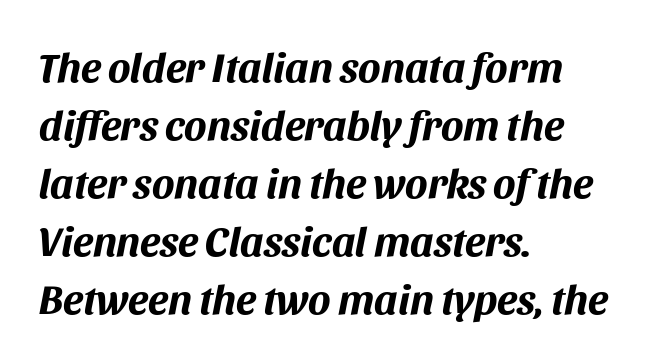
The lettering tilts uniformly, giving the passage an italic look. Compared with typical body copy, the letter spacing here is the same. Each line starts at the same left margin while the right side varies. A typesetter would call this proportional, since set widths differ per character. Each glyph is drawn with heavy, bold strokes.
